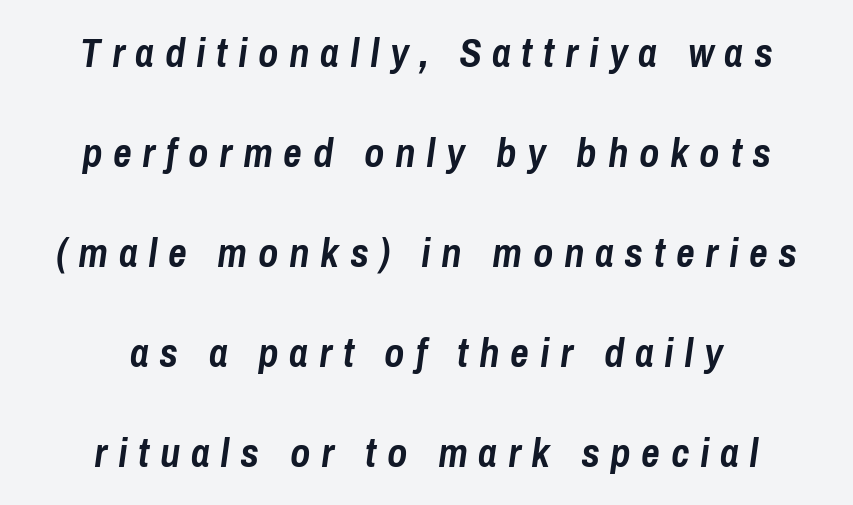
A bare baseline throughout the passage. Centered paragraph, ragged on both sides. The typography opts for an oblique posture over an upright one. The rendering uses a large line-height, opening up the rows. Each word looks stretched out because of the extra space between its letters.
